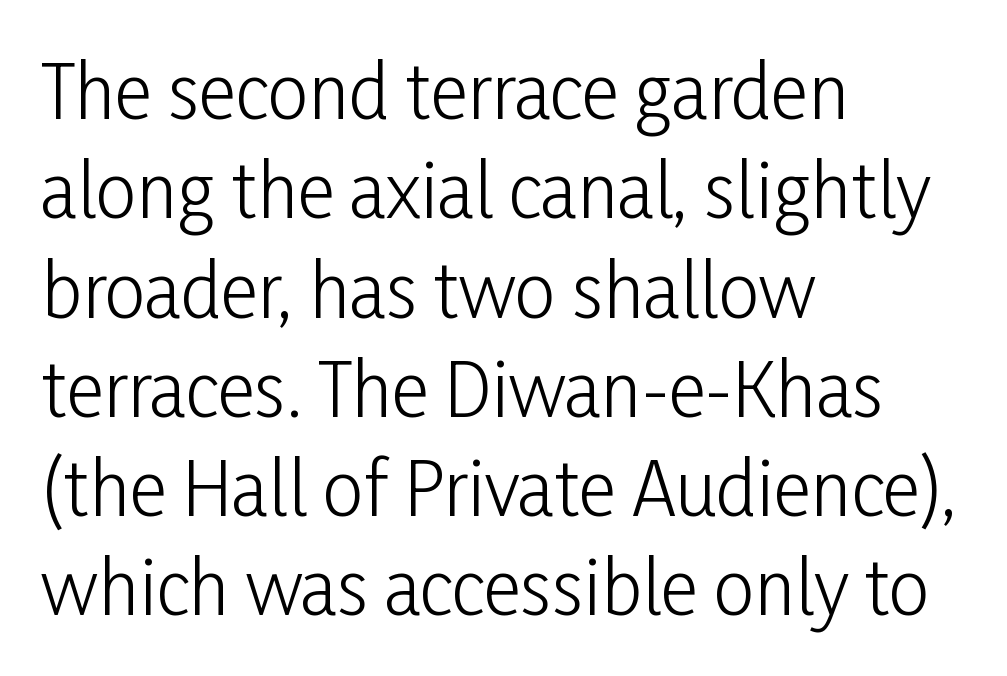
The image shows 73 px light, condensed sans-serif type, upright; set left-aligned, normal line spacing (1.36x), normal letter spacing, not underlined; low stroke contrast and a medium x-height.
